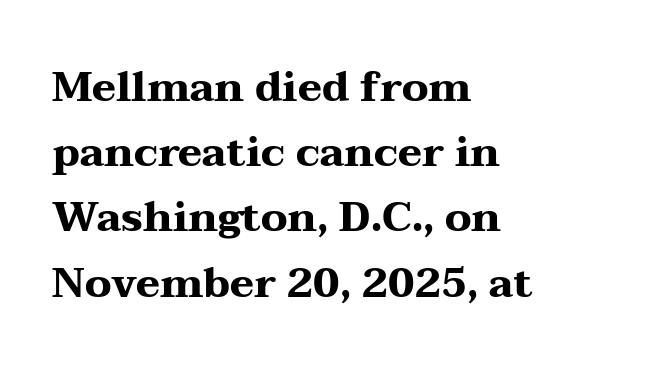
One-word summary of the alignment: left. Unlike italic type, these characters show no tilt at all. Characters follow at the spacing the type designer built in. Decoration check: the copy has no underline.
